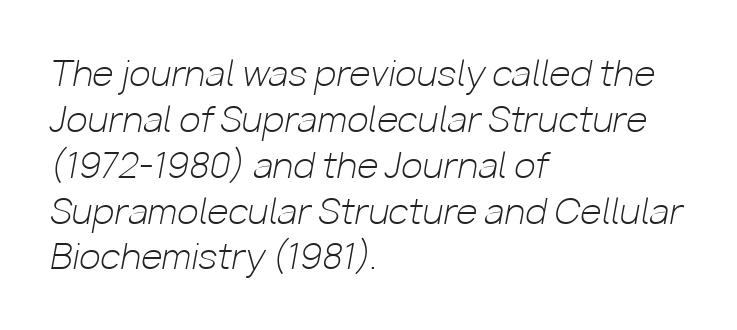
{"italic": "yes", "lean": "right", "slant_degrees": 10, "bold": "no", "weight": "light", "width": "normal", "stroke_contrast": "low", "x_height": "medium", "monospaced": "no", "underline": "no", "align": "left", "line_spacing": "normal", "line_spacing_ratio": 1.31, "letter_spacing": "normal", "letter_spacing_em": 0.0, "glyph_px": 35}
